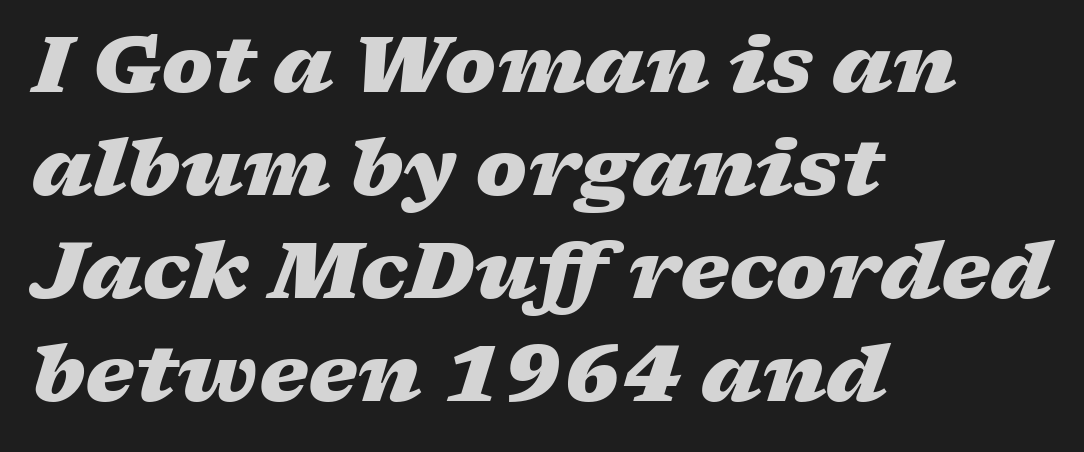
The image shows 78 px heavy, wide type, italic (leaning right); set left-aligned, normal line spacing (1.32x), normal letter spacing, not underlined; low stroke contrast and a medium x-height.
